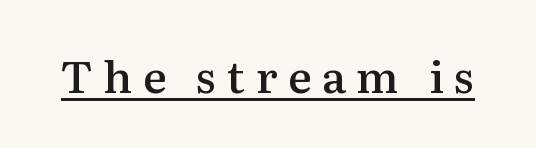
{"serif": "yes", "italic": "no", "bold": "semi", "weight": "semibold", "width": "normal", "stroke_contrast": "medium", "x_height": "medium", "monospaced": "no", "underline": "yes", "letter_spacing": "wide", "letter_spacing_em": 0.24, "glyph_px": 44}
